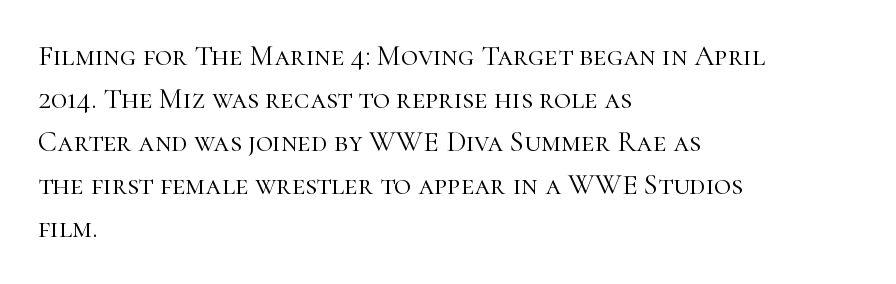
A normal amount of white space separates one row of letters from the next. Here the designer chose a conventional face with non-uniform glyph widths. Posture: upright roman. Letters rest on an invisible, unmarked baseline. The horizontal fit of the characters is conventional and even. A serif font was chosen for this passage.
